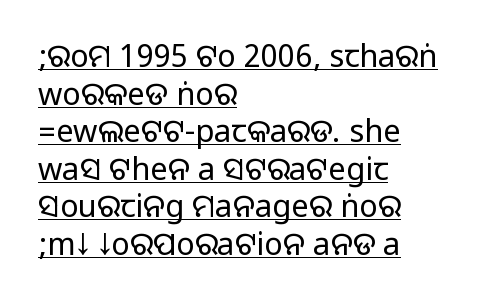
Q: Is the text italic (slanted)? A: No, it is upright.
Q: Is the typeface a serif or a sans-serif typeface? A: Sans-serif.
Q: Is the text underlined? A: Yes.
Q: How is the paragraph aligned? A: Left-aligned.
Q: Is the spacing between letters normal or unusually wide? A: Normal.
Q: Width (condensed, normal, or wide)? A: Normal.
Q: Stroke contrast? A: Medium.
Q: Monospaced? A: No.
